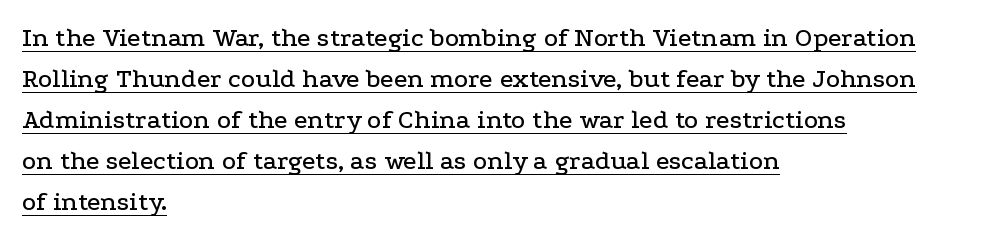
Q: Is the text italic (slanted)? A: No, it is upright.
Q: Is the text underlined? A: Yes.
Q: How is the paragraph aligned? A: Left-aligned.
Q: Is the spacing between letters normal or unusually wide? A: Normal.
Q: Is the spacing between lines tight, normal or loose? A: Normal.
